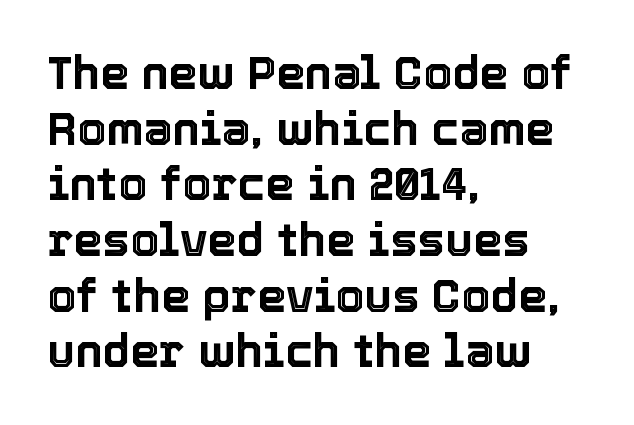
Ordinary non-slanted type is in use. These lines are set flush left with a ragged right edge. The letters advance in unequal steps, a hallmark of proportional type. Nobody drew a line under any word here.
